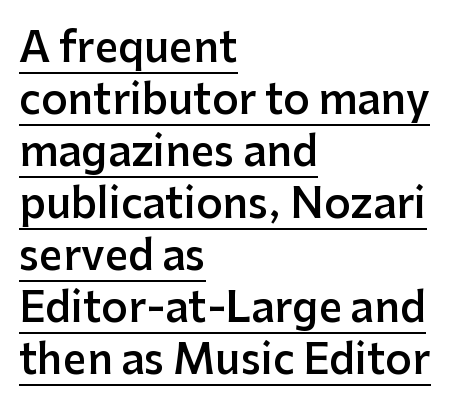
Teacher's note: observe the even left margin — that is flush-left alignment. Rendered with straight, roman letterforms. As a designer I'd log this as weight 600, semibold. The passage shown stacks its lines at a standard gap.
